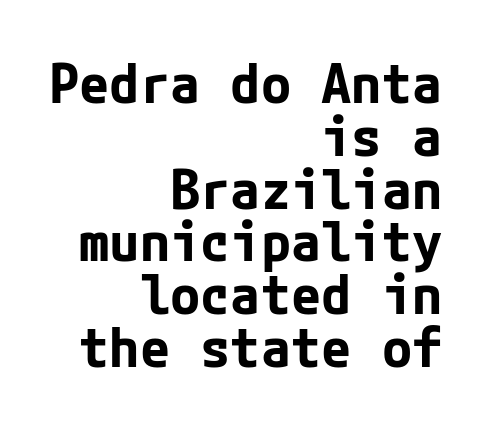
{"serif": "no", "italic": "no", "bold": "yes", "weight": "bold", "width": "normal", "stroke_contrast": "low", "x_height": "medium", "underline": "no", "align": "right", "line_spacing": "tight", "line_spacing_ratio": 0.96, "letter_spacing": "normal", "letter_spacing_em": 0.0, "glyph_px": 55}
